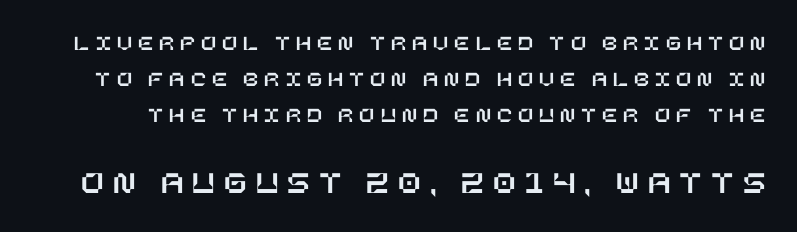
Q: Is the text italic (slanted)? A: No, it is upright.
Q: Is the text underlined? A: No.
Q: Is the spacing between letters normal or unusually wide? A: Unusually wide.
Q: Is the spacing between lines tight, normal or loose? A: Normal.
Q: Which block of text is set in a larger size, the first (top) or the second (bottom)? A: The second (bottom) one.
Q: Width (condensed, normal, or wide)? A: Normal.
Q: Stroke contrast? A: Low.
Q: x-height? A: Large.
